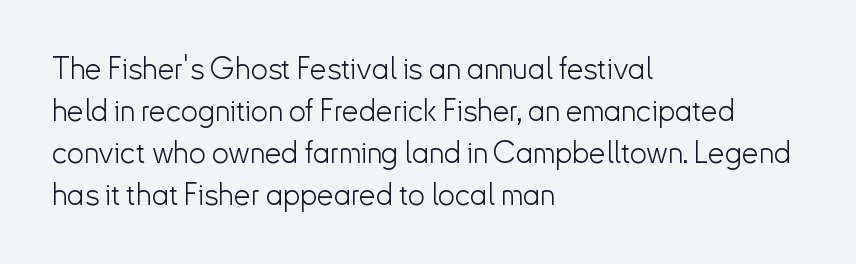
The image shows 30 px light sans-serif type, upright; set left-aligned, normal line spacing (1.4x), normal letter spacing, not underlined; low stroke contrast and a small x-height.
